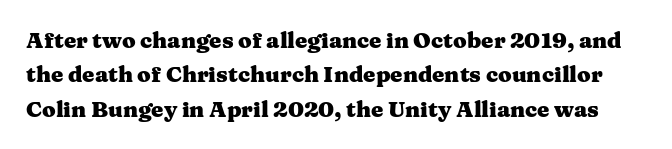
Students, note that the glyphs here touch the page at normal intervals. Strong, thick strokes mark this as bold type. Ascenders rise straight up at ninety degrees. A typesetter would call this leading conventional body-copy spacing. The foot of each line stays bare and open.
